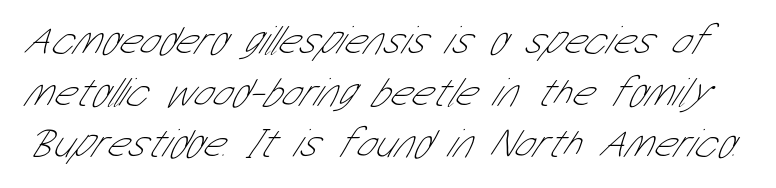
{"serif": "no", "bold": "no", "weight": "thin", "width": "condensed", "stroke_contrast": "low", "x_height": "medium", "monospaced": "no", "underline": "no", "line_spacing": "normal", "line_spacing_ratio": 1.26, "letter_spacing": "normal", "letter_spacing_em": 0.0, "glyph_px": 41}
